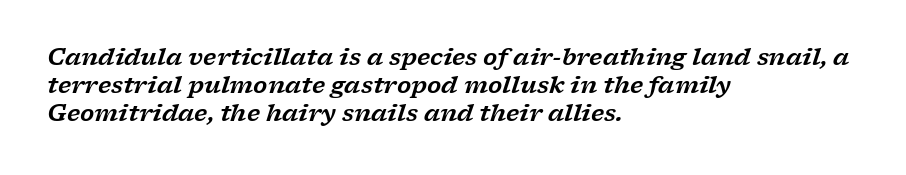
{"italic": "yes", "lean": "right", "slant_degrees": 17, "underline": "no", "align": "left", "line_spacing_ratio": 1.22, "letter_spacing": "normal", "letter_spacing_em": 0.0, "glyph_px": 23}
